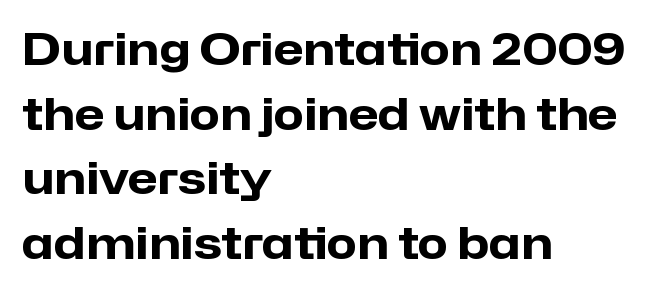
Q: Is the text bold? A: Yes.
Q: Is the text italic (slanted)? A: No, it is upright.
Q: Is the typeface a serif or a sans-serif typeface? A: Sans-serif.
Q: Is the text underlined? A: No.
Q: How is the paragraph aligned? A: Left-aligned.
Q: Is the spacing between letters normal or unusually wide? A: Normal.
Q: Is the spacing between lines tight, normal or loose? A: Normal.
Q: Width (condensed, normal, or wide)? A: Normal.
Q: Stroke contrast? A: Low.
Q: x-height? A: Medium.
Q: Monospaced? A: No.
